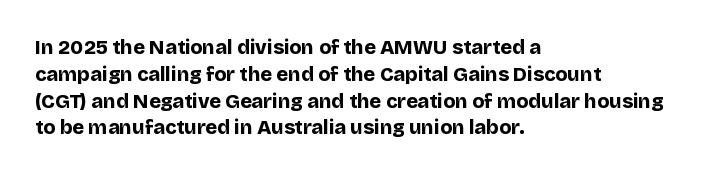
{"italic": "no", "bold": "yes", "underline": "no", "align": "left", "line_spacing": "normal", "line_spacing_ratio": 1.34, "letter_spacing": "normal", "letter_spacing_em": 0.0, "glyph_px": 20}
